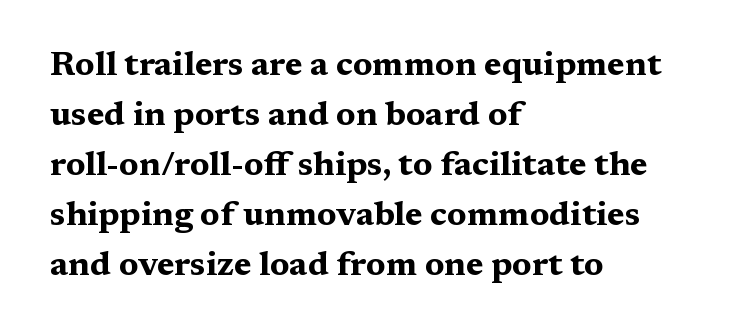
Q: Is the text bold? A: Yes.
Q: Is the text italic (slanted)? A: No, it is upright.
Q: Is the typeface a serif or a sans-serif typeface? A: Serif.
Q: Is the text underlined? A: No.
Q: How is the paragraph aligned? A: Left-aligned.
Q: Is the spacing between letters normal or unusually wide? A: Normal.
Q: Is the spacing between lines tight, normal or loose? A: Normal.
Q: Width (condensed, normal, or wide)? A: Wide.
Q: Stroke contrast? A: Medium.
Q: x-height? A: Medium.
Q: Monospaced? A: No.
